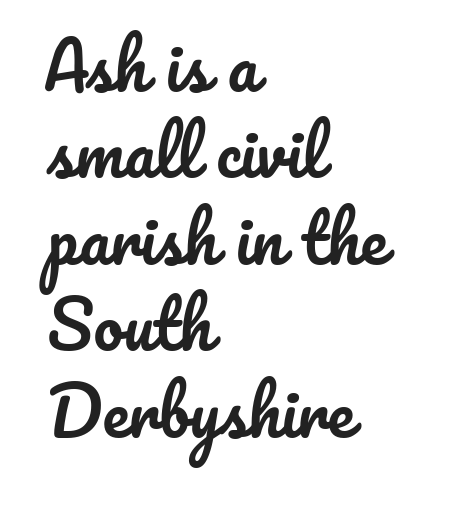
{"width": "normal", "stroke_contrast": "low", "x_height": "small", "monospaced": "no", "underline": "no", "align": "left", "line_spacing": "normal", "line_spacing_ratio": 1.31, "letter_spacing": "normal", "letter_spacing_em": 0.0, "glyph_px": 66}
